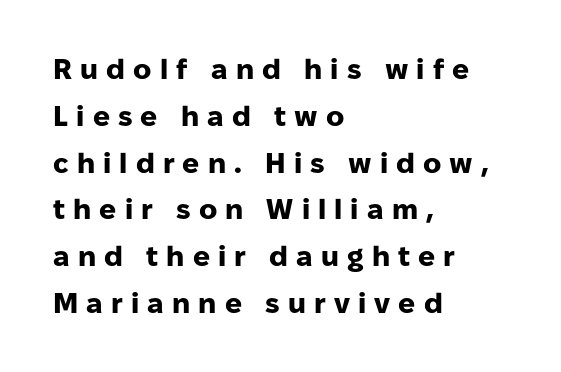
A dark, heavy texture on the line: the type is bold. In terms of letterspacing, this is a distinctly airy, spread setting. Think of a printed novel: that variable character pitch is what you see here. When letters stand straight like this, we call the style roman or upright. A typesetter would call this leading conventional body-copy spacing.
